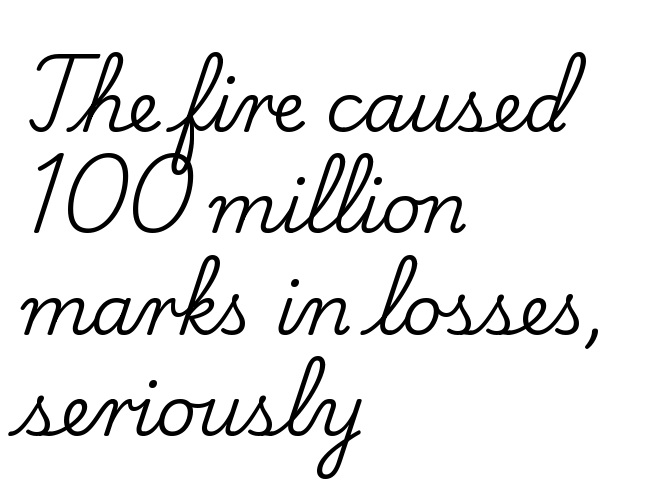
The image shows 70 px serif type; set left-aligned, normal line spacing (1.45x), normal letter spacing, not underlined; low stroke contrast and a small x-height.
